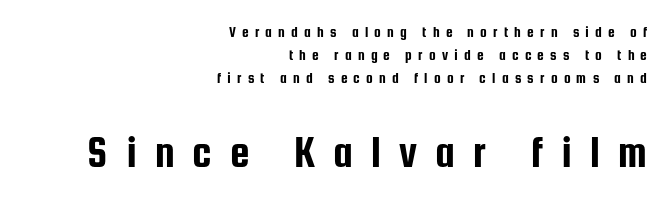
Q: Is the text italic (slanted)? A: No, it is upright.
Q: Is the typeface a serif or a sans-serif typeface? A: Sans-serif.
Q: Is the text underlined? A: No.
Q: How is the paragraph aligned? A: Right-aligned.
Q: Is the spacing between letters normal or unusually wide? A: Unusually wide.
Q: Is the spacing between lines tight, normal or loose? A: Normal.
Q: Which block of text is set in a larger size, the first (top) or the second (bottom)? A: The second (bottom) one.
Q: Width (condensed, normal, or wide)? A: Condensed.
Q: Stroke contrast? A: Low.
Q: x-height? A: Medium.
Q: Monospaced? A: No.
